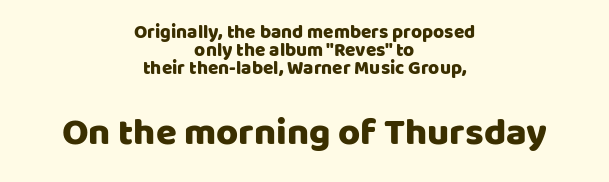
Notice how descenders almost collide with the ascenders below — that's tight leading. Look at the bottom of the vertical strokes: they stop flat, with no serifs. Lines of text with bare space underneath. Compared with a flush-left layout, this one balances lines on the center instead.
